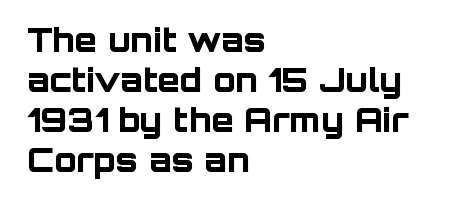
Q: Is the text bold? A: Yes.
Q: Is the text italic (slanted)? A: No, it is upright.
Q: Is the typeface a serif or a sans-serif typeface? A: Sans-serif.
Q: Is the text underlined? A: No.
Q: How is the paragraph aligned? A: Left-aligned.
Q: Is the spacing between letters normal or unusually wide? A: Normal.
Q: Width (condensed, normal, or wide)? A: Normal.
Q: Stroke contrast? A: Low.
Q: x-height? A: Large.
Q: Monospaced? A: No.
